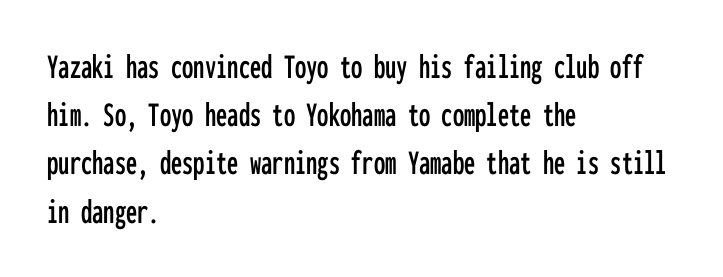
The image shows 36 px condensed sans-serif type, upright, monospaced; set left-aligned, normal line spacing (1.34x), normal letter spacing, not underlined; low stroke contrast and a medium x-height.
